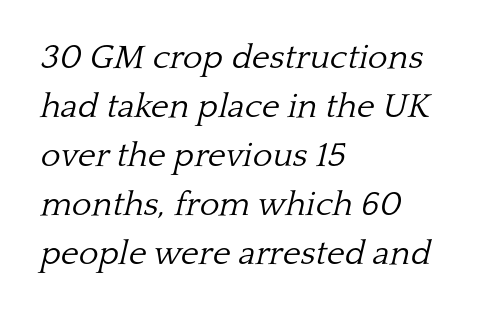
Baseline-to-baseline distance is the conventional proportion of letter height. Left-aligned paragraph, ragged on the right. Unbolded letterforms with no extra heft. Notice how the stems are inclined rather than vertical — that's the hallmark of italics. The passage shown is typeset with a serif family.
